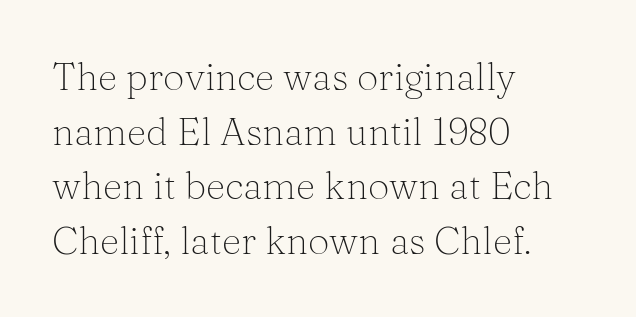
The image shows 38 px light serif type, upright; set left-aligned, normal line spacing (1.44x), normal letter spacing, not underlined; medium stroke contrast and a medium x-height.
